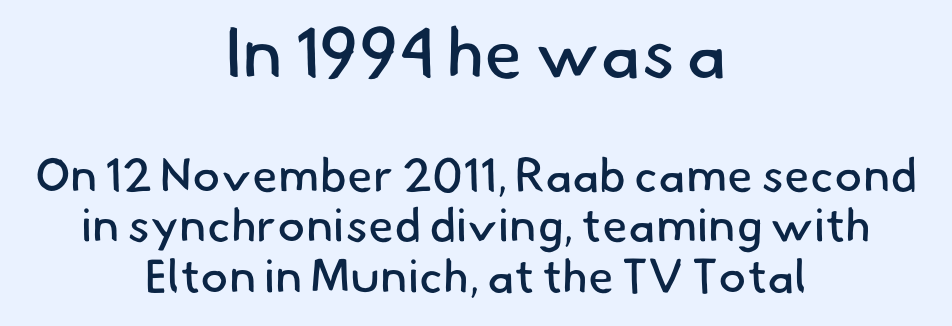
Q: Is the text bold? A: No.
Q: Is the typeface a serif or a sans-serif typeface? A: Sans-serif.
Q: Is the text underlined? A: No.
Q: How is the paragraph aligned? A: Centered.
Q: Is the spacing between letters normal or unusually wide? A: Normal.
Q: Is the spacing between lines tight, normal or loose? A: Tight.
Q: Which block of text is set in a larger size, the first (top) or the second (bottom)? A: The first (top) one.
Q: Width (condensed, normal, or wide)? A: Normal.
Q: Stroke contrast? A: Low.
Q: x-height? A: Small.
Q: Monospaced? A: No.
